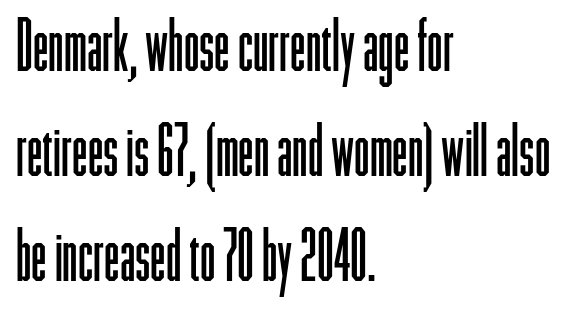
The image shows 70 px light, condensed sans-serif type, upright; set left-aligned, normal line spacing (1.5x), normal letter spacing, not underlined; low stroke contrast and a medium x-height.
